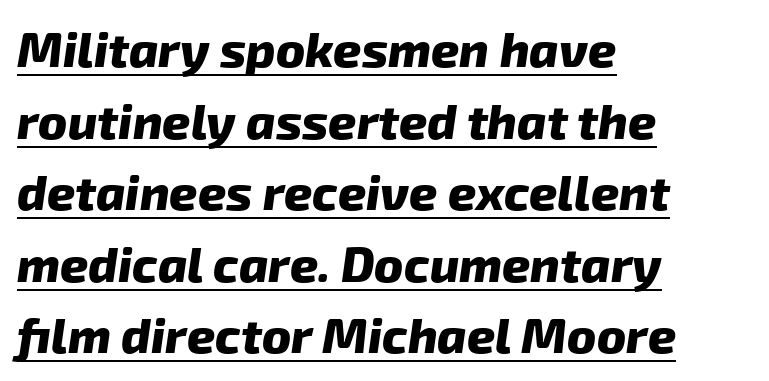
Q: Is the text bold? A: Yes.
Q: Is the typeface a serif or a sans-serif typeface? A: Sans-serif.
Q: Is the text underlined? A: Yes.
Q: How is the paragraph aligned? A: Left-aligned.
Q: Is the spacing between letters normal or unusually wide? A: Normal.
Q: Is the spacing between lines tight, normal or loose? A: Normal.
Q: Width (condensed, normal, or wide)? A: Normal.
Q: Stroke contrast? A: Low.
Q: x-height? A: Medium.
Q: Monospaced? A: No.
